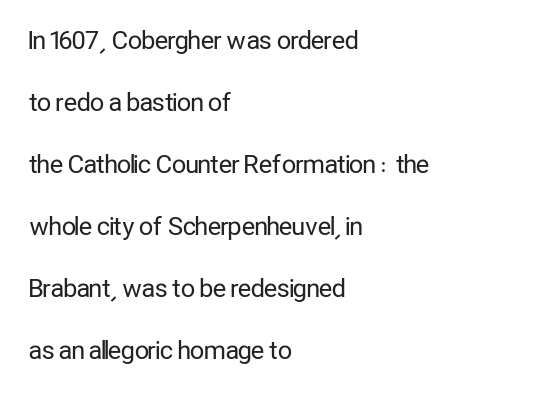
{"italic": "no", "bold": "no", "underline": "no", "align": "left", "line_spacing": "loose", "line_spacing_ratio": 2.48, "letter_spacing": "normal", "letter_spacing_em": 0.0, "glyph_px": 25}
